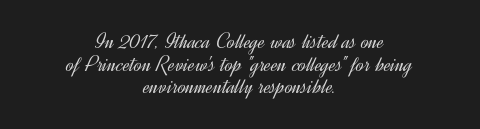
The image shows 23 px text type; set centered, tight line spacing (0.98x), normal letter spacing, not underlined.
